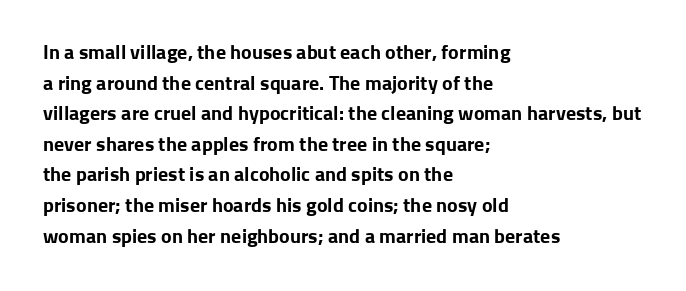
Q: Is the text bold? A: Yes.
Q: Is the text italic (slanted)? A: No, it is upright.
Q: Is the text underlined? A: No.
Q: How is the paragraph aligned? A: Left-aligned.
Q: Is the spacing between letters normal or unusually wide? A: Normal.
Q: Is the spacing between lines tight, normal or loose? A: Normal.
